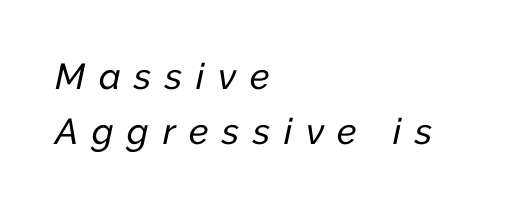
The image shows 36 px text type, italic (leaning right); set left-aligned, normal line spacing (1.52x), unusually wide letter spacing (+0.38 em), not underlined; low stroke contrast and a medium x-height.
